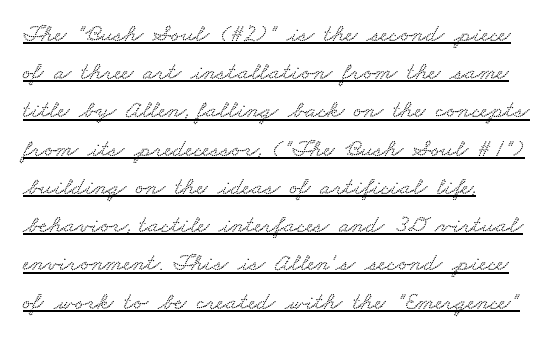
Q: Is the text underlined? A: Yes.
Q: How is the paragraph aligned? A: Left-aligned.
Q: Is the spacing between letters normal or unusually wide? A: Normal.
Q: Is the spacing between lines tight, normal or loose? A: Normal.
